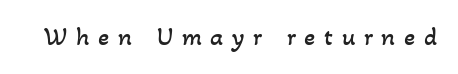
Q: Is the text bold? A: No.
Q: Is the text underlined? A: No.
Q: Is the spacing between letters normal or unusually wide? A: Unusually wide.
